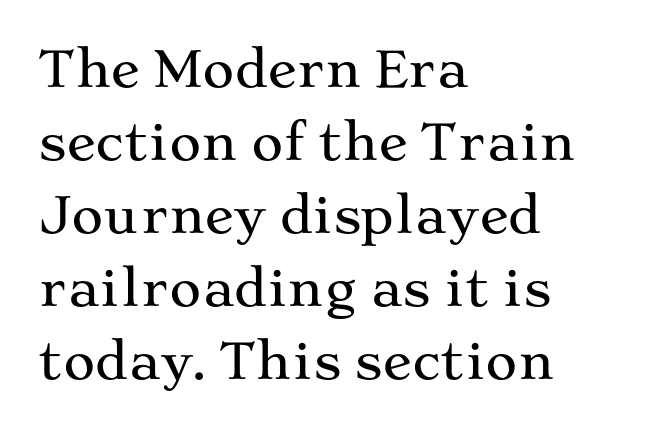
The face used here is proportionally spaced, like ordinary book or web type. In CSS terms this would be text-align: left. Posture: vertical. The vertical gap from one line to the next is medium. Underlining? Definitely not there.
